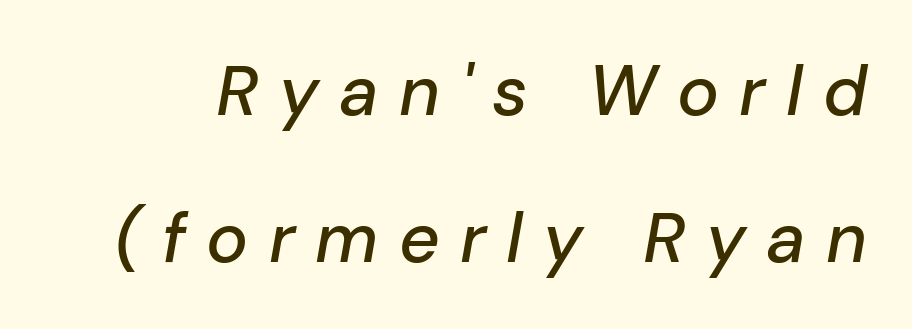
The face used here is rendered with a markedly widened letterfit. The lettering tilts uniformly, giving the passage an italic look. The block of text is sparse from top to bottom, with ample space between rows. Proportional: the letters do not fall into vertical columns.
